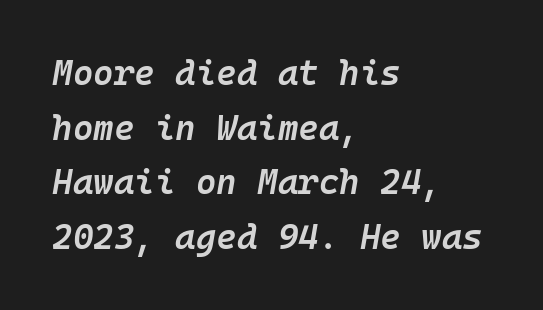
{"italic": "yes", "lean": "right", "slant_degrees": 10, "bold": "semi", "weight": "semibold", "width": "normal", "stroke_contrast": "low", "x_height": "medium", "monospaced": "yes", "underline": "no", "align": "left", "line_spacing": "normal", "line_spacing_ratio": 1.56, "letter_spacing": "normal", "letter_spacing_em": 0.0, "glyph_px": 35}
